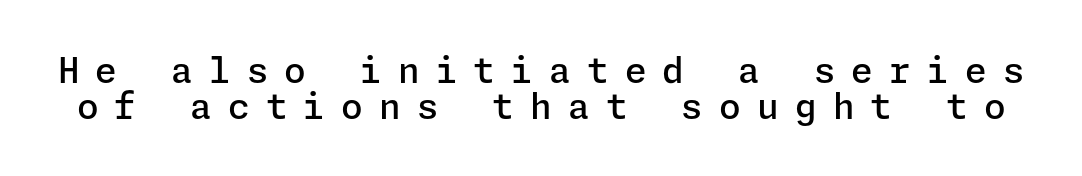
Q: Is the text bold? A: Semi-bold.
Q: Is the text italic (slanted)? A: No, it is upright.
Q: Is the typeface a serif or a sans-serif typeface? A: Sans-serif.
Q: Is the text underlined? A: No.
Q: Is the spacing between letters normal or unusually wide? A: Unusually wide.
Q: Is the spacing between lines tight, normal or loose? A: Tight.
Q: Width (condensed, normal, or wide)? A: Normal.
Q: Stroke contrast? A: Low.
Q: x-height? A: Medium.
